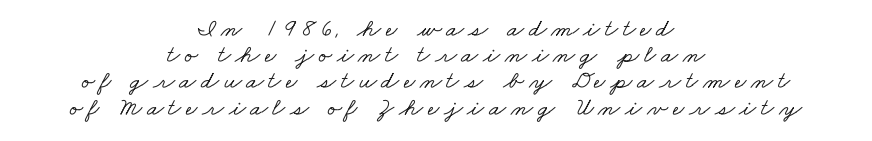
{"underline": "no", "align": "center", "line_spacing": "tight", "line_spacing_ratio": 1.05, "glyph_px": 25}
